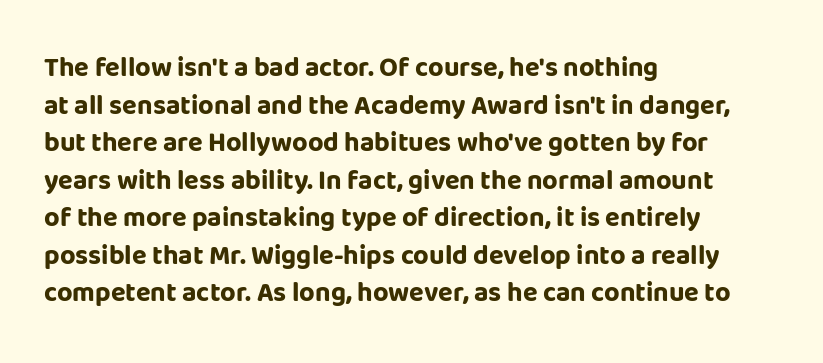
The image shows 27 px bold type, upright; set left-aligned, normal line spacing (1.39x), normal letter spacing, not underlined.
